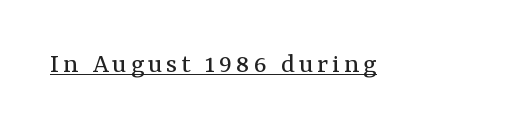
The image shows 29 px regular-weight serif type, upright; set underlined; medium stroke contrast and a medium x-height.
